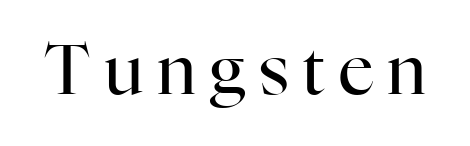
Q: Is the text bold? A: No.
Q: Is the text italic (slanted)? A: No, it is upright.
Q: Is the typeface a serif or a sans-serif typeface? A: Serif.
Q: Is the text underlined? A: No.
Q: Is the spacing between letters normal or unusually wide? A: Unusually wide.
Q: Width (condensed, normal, or wide)? A: Normal.
Q: Stroke contrast? A: High.
Q: x-height? A: Medium.
Q: Monospaced? A: No.
